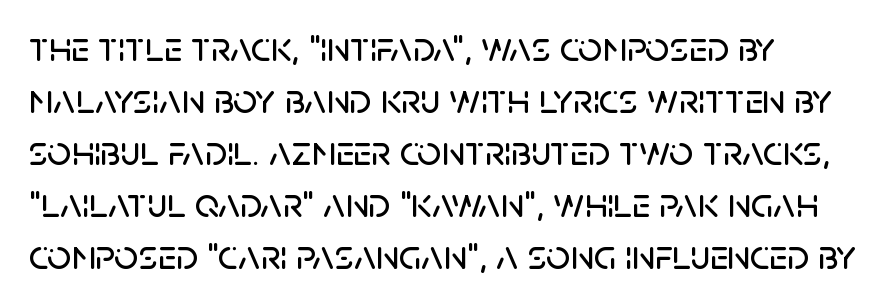
Q: Is the text italic (slanted)? A: No, it is upright.
Q: Is the typeface a serif or a sans-serif typeface? A: Sans-serif.
Q: Is the text underlined? A: No.
Q: How is the paragraph aligned? A: Left-aligned.
Q: Is the spacing between letters normal or unusually wide? A: Normal.
Q: Width (condensed, normal, or wide)? A: Normal.
Q: Stroke contrast? A: Low.
Q: x-height? A: Large.
Q: Monospaced? A: No.
